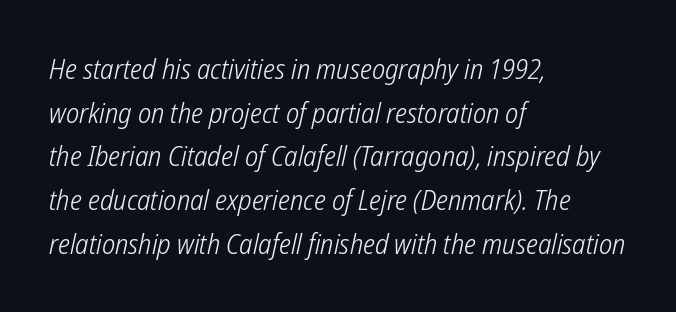
Q: Is the text bold? A: No.
Q: Is the typeface a serif or a sans-serif typeface? A: Sans-serif.
Q: Is the text underlined? A: No.
Q: How is the paragraph aligned? A: Left-aligned.
Q: Is the spacing between letters normal or unusually wide? A: Normal.
Q: Is the spacing between lines tight, normal or loose? A: Normal.
Q: Width (condensed, normal, or wide)? A: Condensed.
Q: Stroke contrast? A: Low.
Q: x-height? A: Medium.
Q: Monospaced? A: No.
